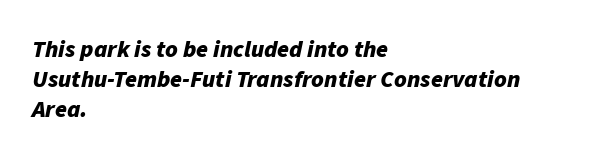
The image shows 24 px bold type, italic (leaning right); set left-aligned, normal line spacing (1.26x), normal letter spacing, not underlined.
